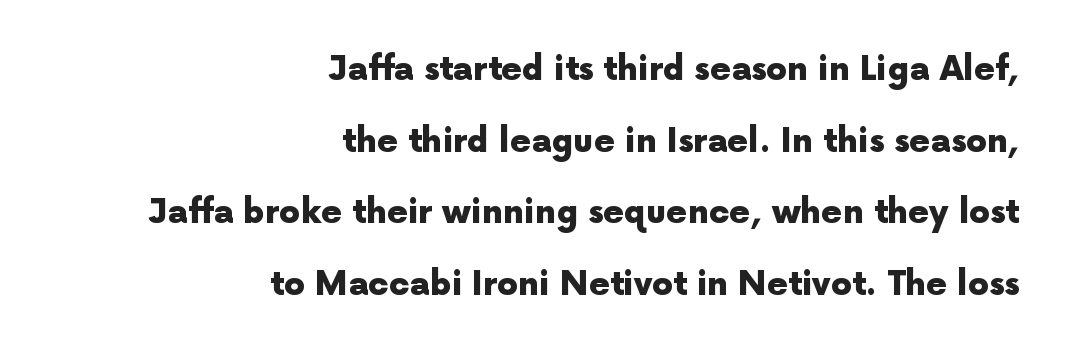
Q: Is the text bold? A: Yes.
Q: Is the text italic (slanted)? A: No, it is upright.
Q: Is the typeface a serif or a sans-serif typeface? A: Sans-serif.
Q: Is the text underlined? A: No.
Q: How is the paragraph aligned? A: Right-aligned.
Q: Is the spacing between letters normal or unusually wide? A: Normal.
Q: Is the spacing between lines tight, normal or loose? A: Loose.
Q: Width (condensed, normal, or wide)? A: Normal.
Q: x-height? A: Medium.
Q: Monospaced? A: No.
